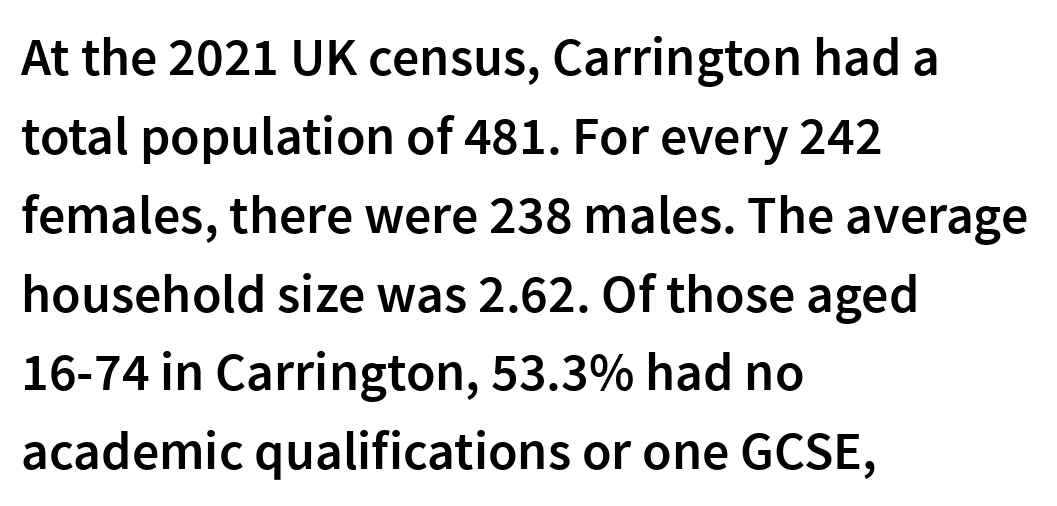
Q: Is the text bold? A: Semi-bold.
Q: Is the text italic (slanted)? A: No, it is upright.
Q: Is the typeface a serif or a sans-serif typeface? A: Sans-serif.
Q: Is the text underlined? A: No.
Q: How is the paragraph aligned? A: Left-aligned.
Q: Is the spacing between letters normal or unusually wide? A: Normal.
Q: Is the spacing between lines tight, normal or loose? A: Normal.
Q: Width (condensed, normal, or wide)? A: Normal.
Q: Stroke contrast? A: Low.
Q: x-height? A: Medium.
Q: Monospaced? A: No.
